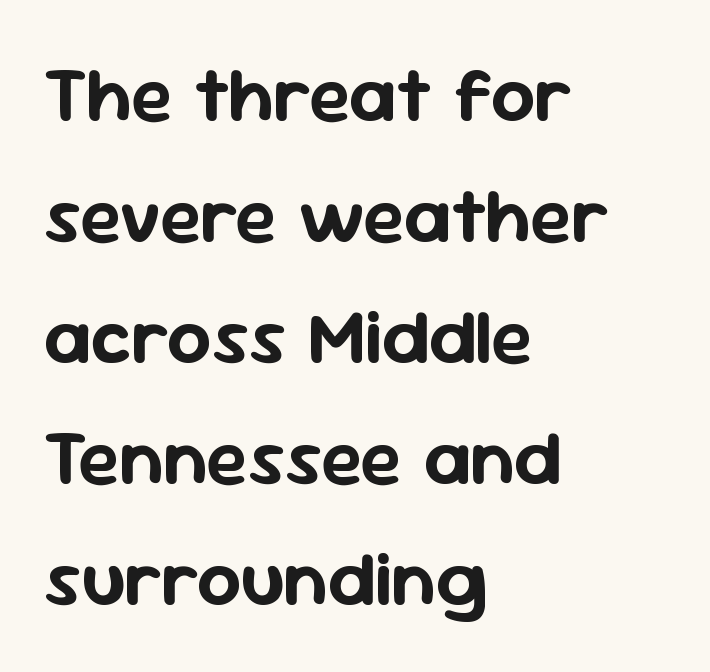
The image shows 78 px sans-serif type, upright; set left-aligned, normal line spacing (1.55x), normal letter spacing, not underlined; low stroke contrast and a medium x-height.
